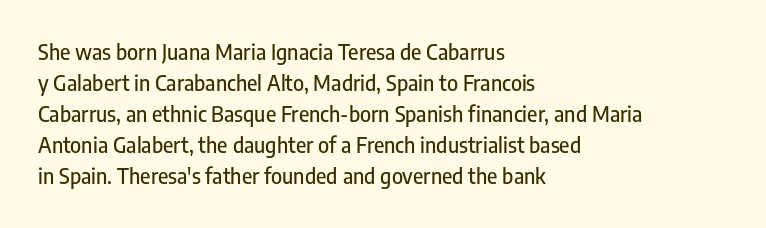
{"italic": "no", "underline": "no", "align": "left", "line_spacing": "normal", "line_spacing_ratio": 1.48, "letter_spacing": "normal", "letter_spacing_em": 0.0, "glyph_px": 21}
